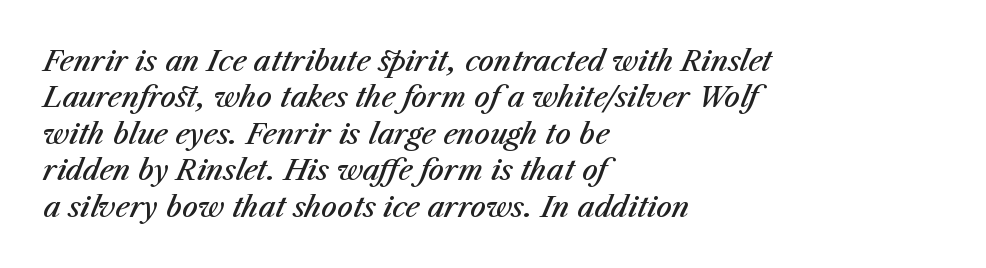
Does the lettering tilt? It does — this is italic. Caption: semibold face, moderately heavy strokes. No extra tracking has been applied to these lines. Quick note: underline off. The letters advance in unequal steps, a hallmark of proportional type.
